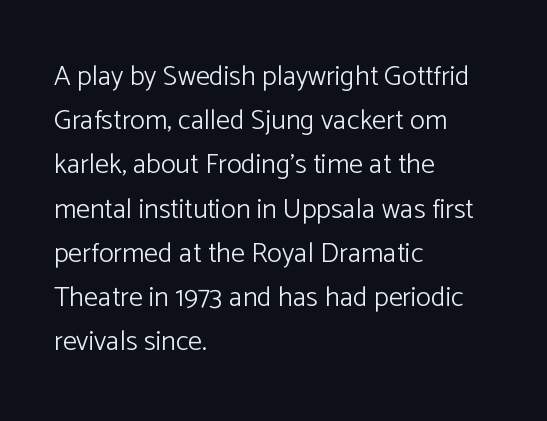
{"serif": "no", "italic": "no", "bold": "no", "weight": "light", "width": "normal", "stroke_contrast": "low", "x_height": "medium", "monospaced": "no", "underline": "no", "align": "left", "line_spacing": "normal", "line_spacing_ratio": 1.58, "letter_spacing": "normal", "letter_spacing_em": 0.0, "glyph_px": 28}
